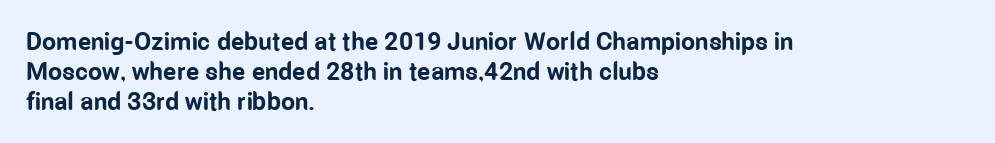
Q: Is the text bold? A: Yes.
Q: Is the text italic (slanted)? A: No, it is upright.
Q: Is the text underlined? A: No.
Q: How is the paragraph aligned? A: Left-aligned.
Q: Is the spacing between letters normal or unusually wide? A: Normal.
